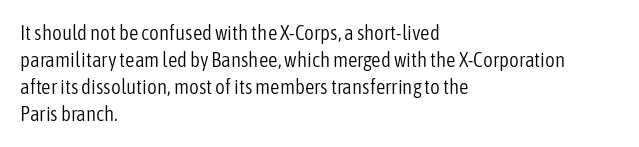
{"italic": "no", "bold": "no", "underline": "no", "align": "left", "line_spacing": "normal", "line_spacing_ratio": 1.29, "letter_spacing": "normal", "letter_spacing_em": 0.0, "glyph_px": 21}
